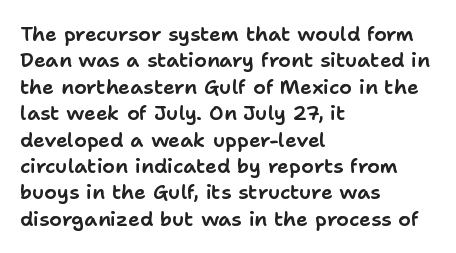
{"italic": "no", "underline": "no", "align": "left", "line_spacing": "normal", "line_spacing_ratio": 1.32, "letter_spacing": "normal", "letter_spacing_em": 0.0, "glyph_px": 20}
